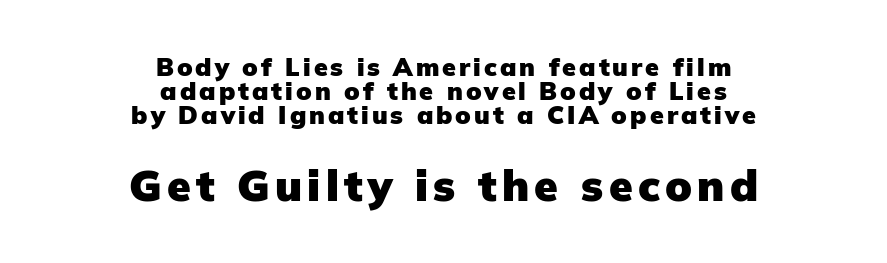
The image shows 43 px heavy sans-serif type, upright; set centered, tight line spacing (0.97x), not underlined; the second (bottom) block is 1.72x larger; low stroke contrast and a medium x-height.
